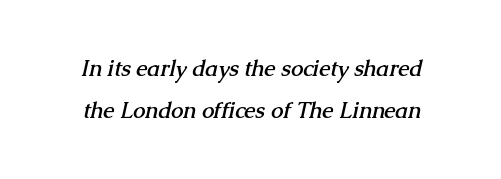
{"bold": "yes", "underline": "no", "line_spacing_ratio": 1.89, "letter_spacing": "normal", "letter_spacing_em": 0.0, "glyph_px": 22}
